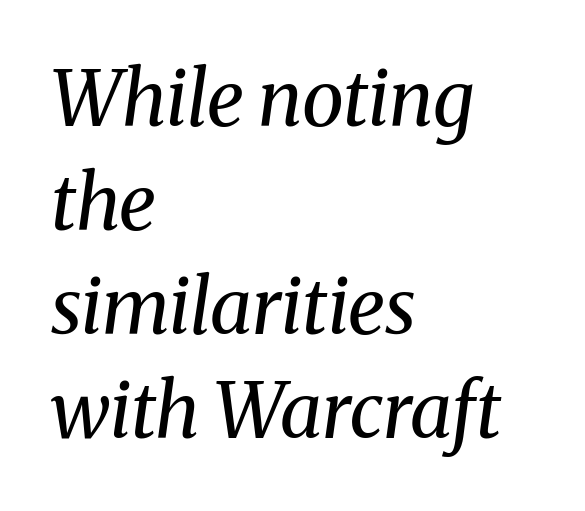
{"serif": "yes", "italic": "yes", "lean": "right", "slant_degrees": 8, "bold": "no", "weight": "regular", "width": "normal", "stroke_contrast": "medium", "x_height": "medium", "monospaced": "no", "underline": "no", "align": "left", "line_spacing": "normal", "line_spacing_ratio": 1.37, "letter_spacing": "normal", "letter_spacing_em": 0.0, "glyph_px": 76}
